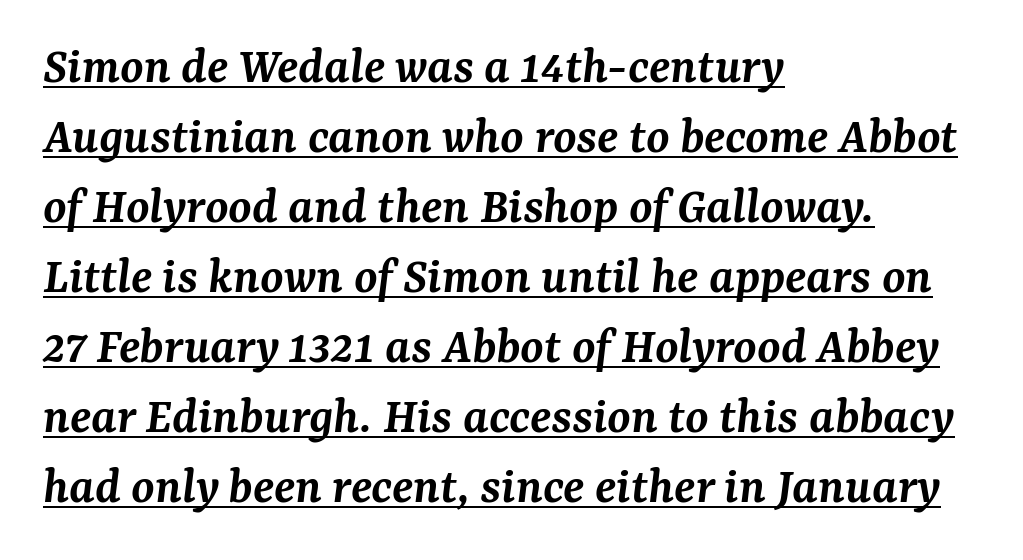
{"serif": "yes", "italic": "yes", "lean": "right", "slant_degrees": 7, "bold": "semi", "weight": "semibold", "width": "normal", "stroke_contrast": "medium", "x_height": "medium", "monospaced": "no", "underline": "yes", "align": "left", "line_spacing": "normal", "line_spacing_ratio": 1.32, "letter_spacing": "normal", "letter_spacing_em": 0.0, "glyph_px": 53}
